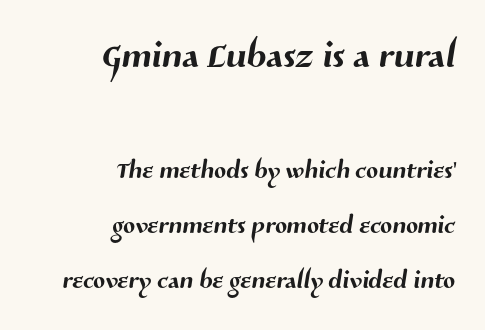
Font category for this specimen: sans-serif. Think of a printed novel: that variable character pitch is what you see here. Does the bottom block carry the larger type? No, the top block does. A normal amount of white space separates one row of letters from the next. There is no visible air inserted between adjacent glyphs. A student would call this right alignment; a typographer would say flush right, rag left.
